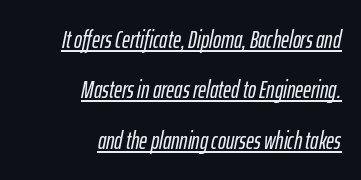
Q: Is the text italic (slanted)? A: Yes, it leans right by about 12 degrees.
Q: Is the text underlined? A: Yes.
Q: How is the paragraph aligned? A: Right-aligned.
Q: Is the spacing between letters normal or unusually wide? A: Normal.
Q: Is the spacing between lines tight, normal or loose? A: Loose.
